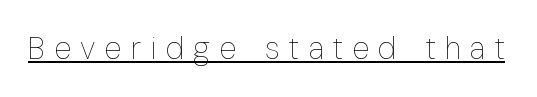
Q: Is the text bold? A: No.
Q: Is the text italic (slanted)? A: No, it is upright.
Q: Is the text underlined? A: Yes.
Q: Is the spacing between letters normal or unusually wide? A: Unusually wide.
Q: Width (condensed, normal, or wide)? A: Condensed.
Q: Stroke contrast? A: Low.
Q: x-height? A: Medium.
Q: Monospaced? A: No.
